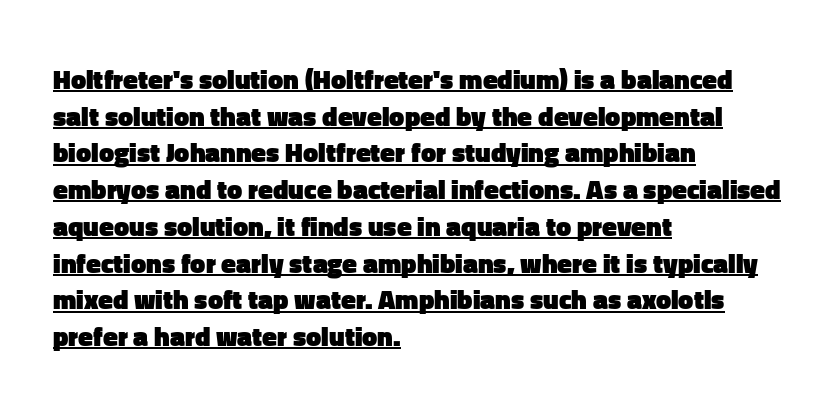
The image shows 27 px bold type, upright; set left-aligned, normal line spacing (1.36x), normal letter spacing, underlined.
